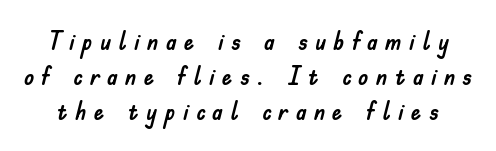
Q: Is the text italic (slanted)? A: Yes.
Q: Is the text underlined? A: No.
Q: Is the spacing between letters normal or unusually wide? A: Unusually wide.
Q: Is the spacing between lines tight, normal or loose? A: Normal.
